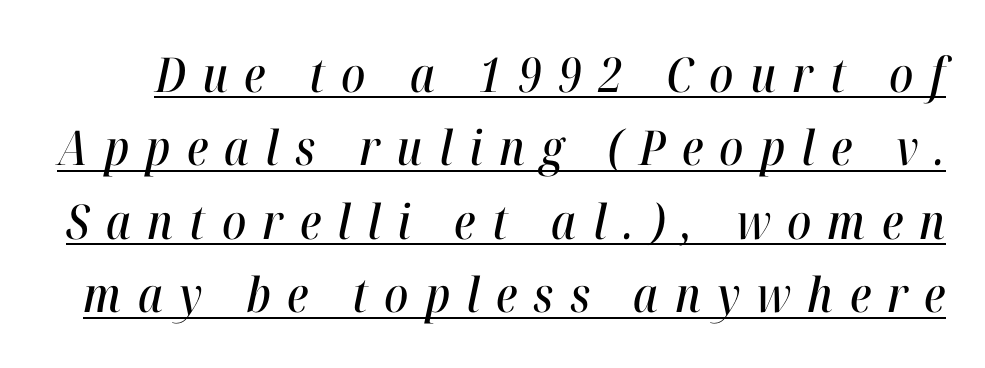
The rendering applies a slant to the glyphs. The rendering inserts visible extra space after every character. The face used here is proportionally spaced, like ordinary book or web type. Line spacing here is normal.
